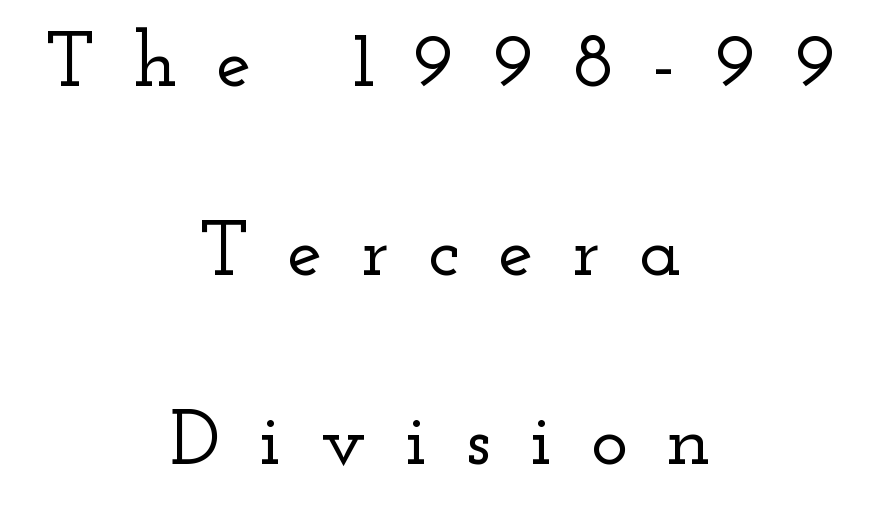
This is the regular roman posture of the typeface. This sample has the flowing, uneven cadence of proportional lettering. Layout note: lines centered. A great deal of white space separates one row of letters from the next. Students, note that the glyphs here are deliberately spaced far apart. What kind of face is this? One with serifs.
